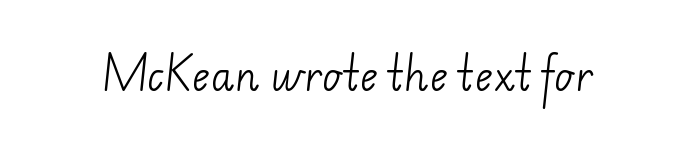
Letters have the restrained weight of plain body copy at most. This sample uses plain, unmodified letter spacing. Spacing verdict: proportional, widths tailored to each character. No word sits above an underline. Note: no serifs on the glyphs.
